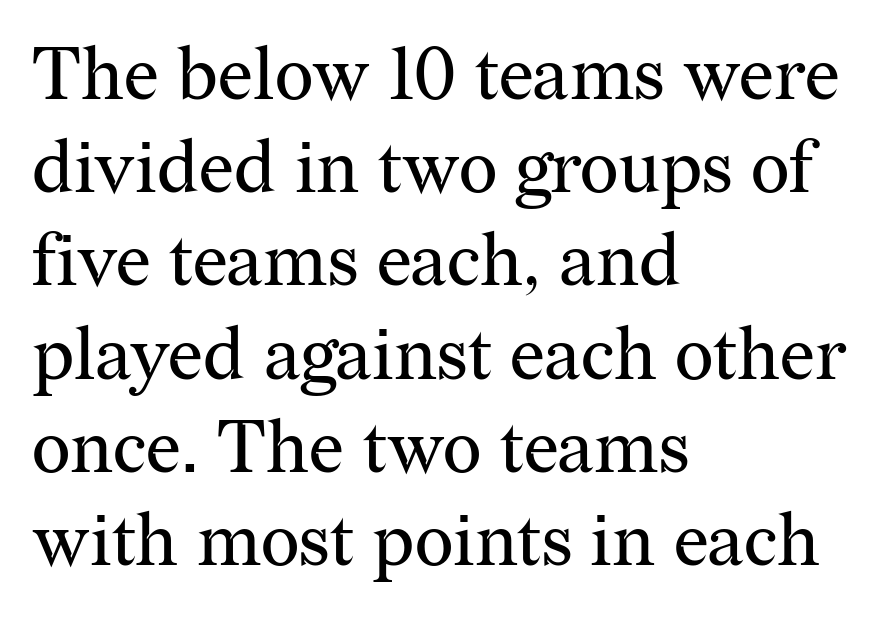
Default kerning and tracking; the words read as compact shapes. Just letters on the line, the space beneath them empty. Character widths vary here, with narrow letters taking less room than wide ones. What's the leading like? Ordinary, nothing unusual.
